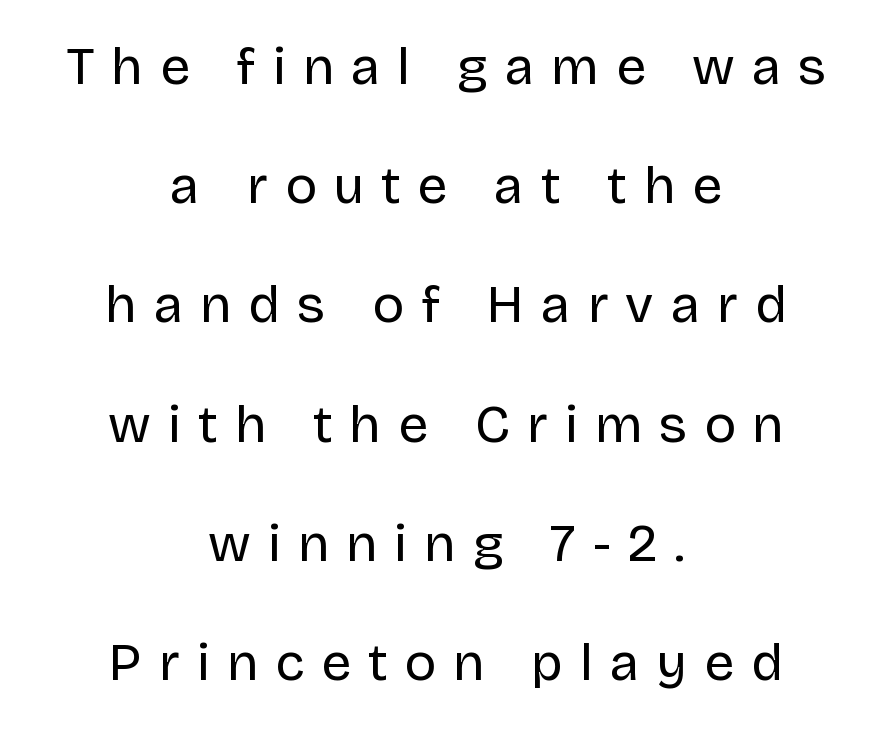
{"serif": "no", "italic": "no", "bold": "no", "weight": "regular", "width": "normal", "stroke_contrast": "low", "x_height": "large", "monospaced": "no", "underline": "no", "align": "center", "line_spacing": "loose", "line_spacing_ratio": 2.25, "letter_spacing": "wide", "letter_spacing_em": 0.32, "glyph_px": 53}
